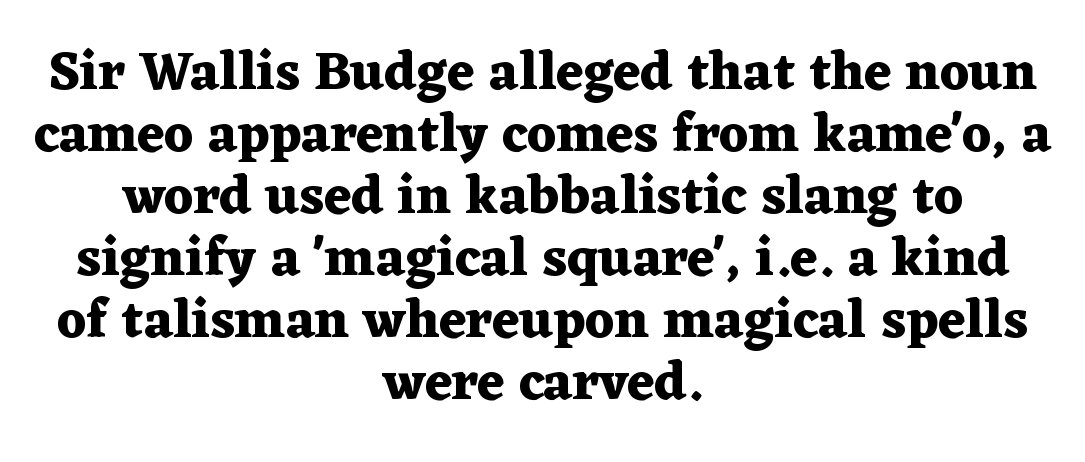
The letters advance in unequal steps, a hallmark of proportional type. Honestly, the rows look squashed on top of each other. Tracking value appears to be zero — textbook default spacing. Beneath every word, the page is bare. Regarding serifs, this sample has them.
